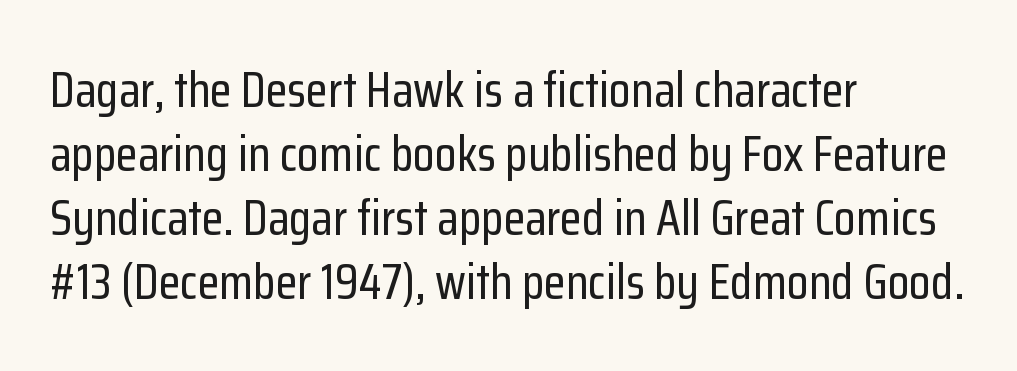
{"serif": "no", "italic": "no", "width": "condensed", "stroke_contrast": "low", "x_height": "medium", "monospaced": "no", "underline": "no", "align": "left", "line_spacing": "normal", "line_spacing_ratio": 1.28, "letter_spacing": "normal", "letter_spacing_em": 0.0, "glyph_px": 50}
